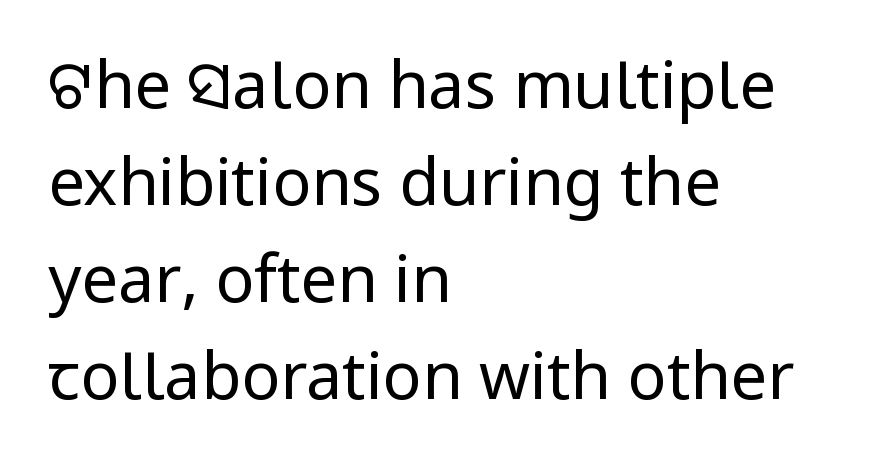
Any mark beneath the type? The region is blank. Compared with typical body copy, the letter spacing here is the same. The face used here is a sans, in the tradition of grotesques and geometrics. A typesetter would mark this as roman, not italic. Vertical stems look standard width or narrower in stroke. You could not count columns in this text — the font is proportionally spaced.
